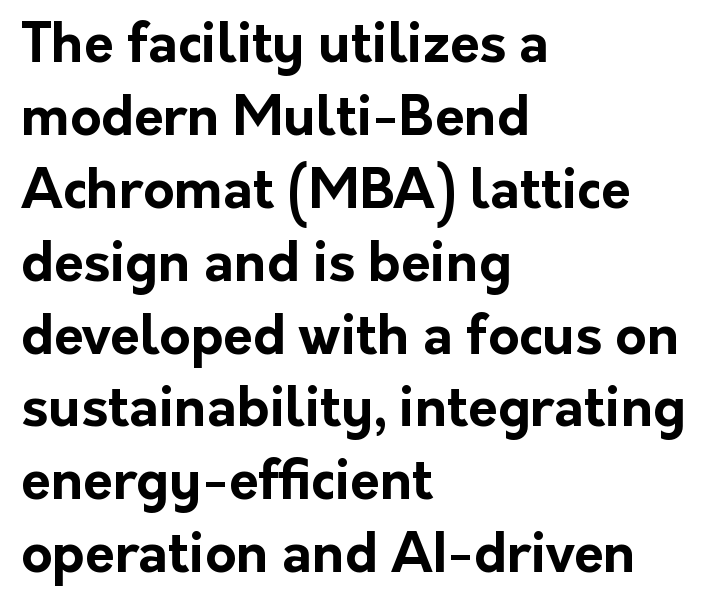
Each letter keeps its own natural width here, so spacing adapts to shape. Italic: no, the glyphs are upright roman. Spacing between characters is what you'd get straight out of the box. Notice how descenders clear the ascenders below comfortably — that's standard leading. Type without underlining.
